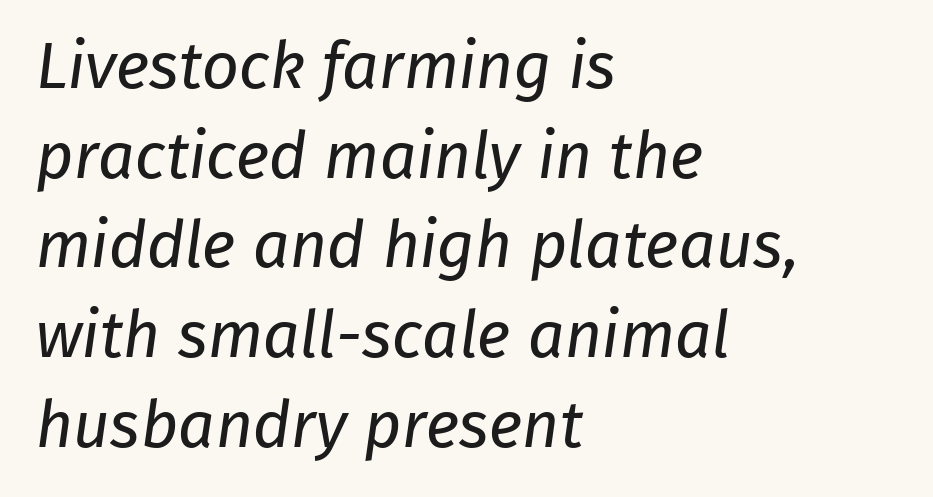
{"serif": "no", "bold": "no", "weight": "regular", "width": "normal", "stroke_contrast": "low", "x_height": "medium", "monospaced": "no", "underline": "no", "align": "left", "line_spacing": "normal", "line_spacing_ratio": 1.38, "letter_spacing": "normal", "letter_spacing_em": 0.0, "glyph_px": 65}
